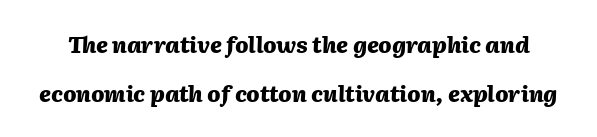
The text carries the slant typical of an italic or oblique font. Nobody touched the tracking dial on this one. Typesetter's note: full bold, strokes at maximum text heaviness. The foot of each line stays bare and open.
